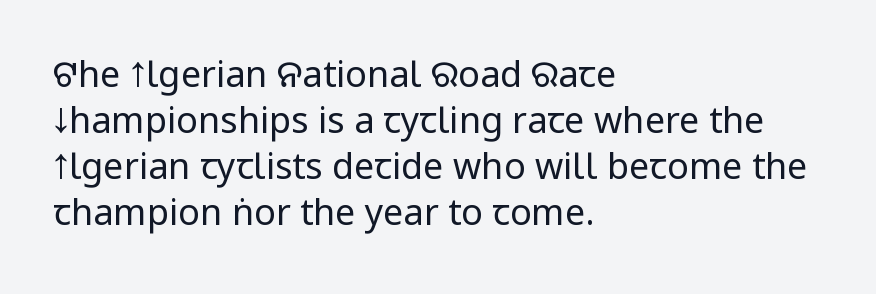
Q: Is the text bold? A: No.
Q: Is the text italic (slanted)? A: No, it is upright.
Q: Is the typeface a serif or a sans-serif typeface? A: Sans-serif.
Q: Is the text underlined? A: No.
Q: How is the paragraph aligned? A: Left-aligned.
Q: Is the spacing between letters normal or unusually wide? A: Normal.
Q: Is the spacing between lines tight, normal or loose? A: Normal.
Q: Width (condensed, normal, or wide)? A: Condensed.
Q: Stroke contrast? A: Low.
Q: x-height? A: Large.
Q: Monospaced? A: No.
